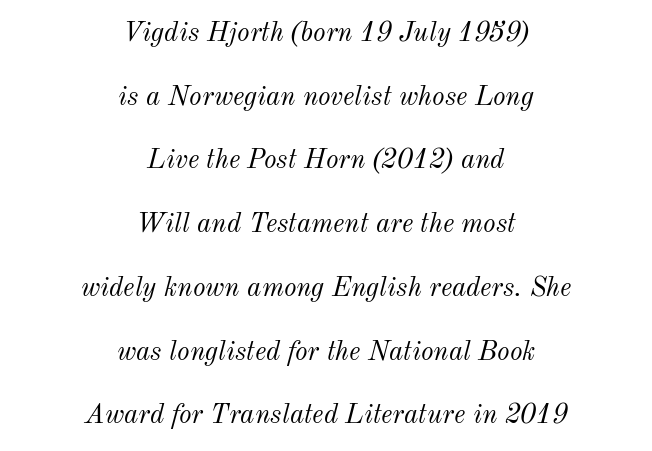
The image shows 27 px text type, italic (leaning right); set centered, loose line spacing (2.36x), normal letter spacing, not underlined.
